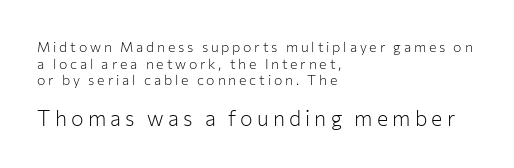
The image shows 21 px text type, upright; set left-aligned, line spacing 1.19x, unusually wide letter spacing (+0.2 em), not underlined; the second (bottom) block is 1.5x larger.
